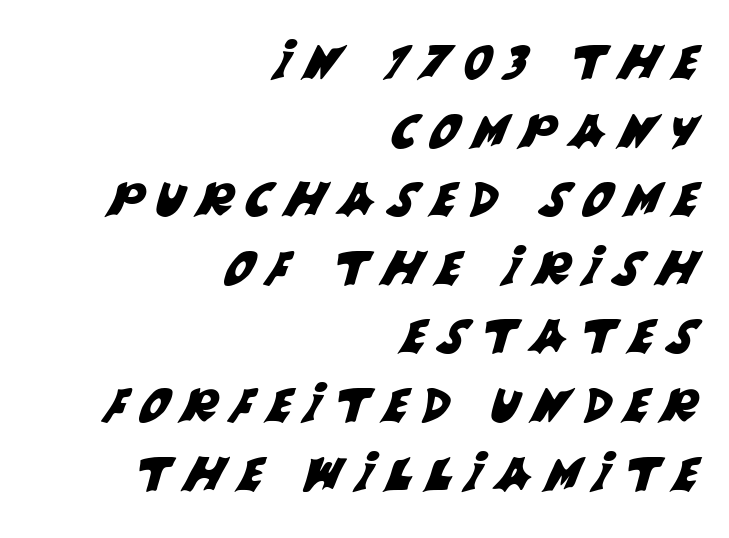
Descender tails drop into unmarked territory. The passage shown stacks its lines at a standard gap. Compared with typical body copy, the letter spacing here is much looser. These lines are rendered in a variable-pitch font.
